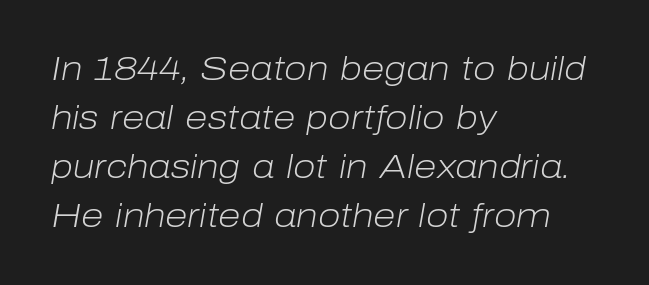
The image shows 33 px light type, italic (leaning right); set left-aligned, normal line spacing (1.48x), normal letter spacing, not underlined; low stroke contrast and a medium x-height.
